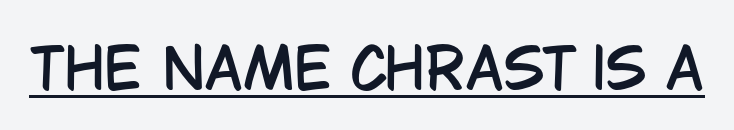
A sans-serif font was chosen for this passage. When letters stand straight like this, we call the style roman or upright. These characters rest on top of a visible drawn line. The passage shown has conventional tracking throughout. A typesetter would call this proportional, since set widths differ per character.
